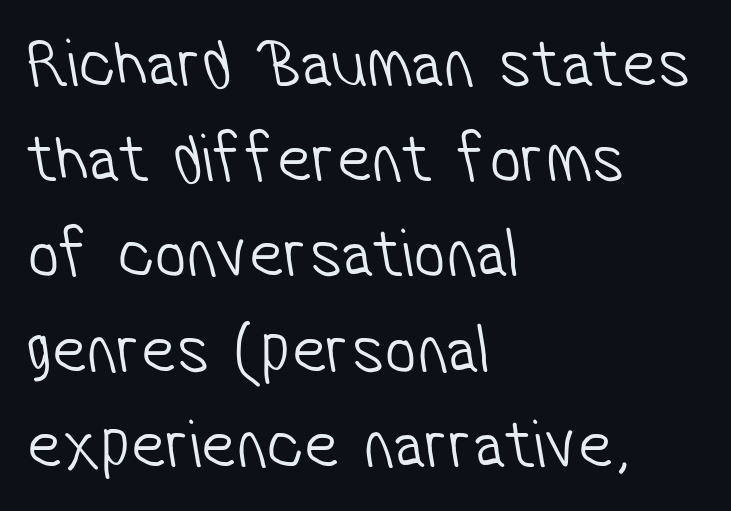
The image shows 70 px light, condensed sans-serif type; set left-aligned, normal line spacing (1.36x), normal letter spacing, not underlined; low stroke contrast and a medium x-height.
